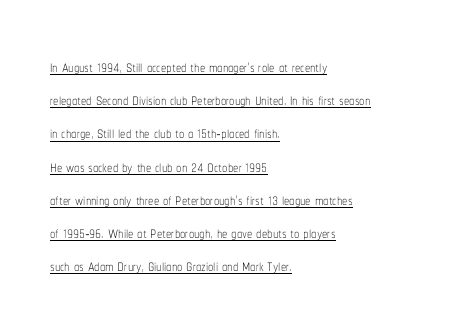
{"italic": "no", "bold": "no", "underline": "yes", "align": "left", "line_spacing": "normal", "line_spacing_ratio": 1.58, "letter_spacing": "normal", "letter_spacing_em": 0.0, "glyph_px": 21}
